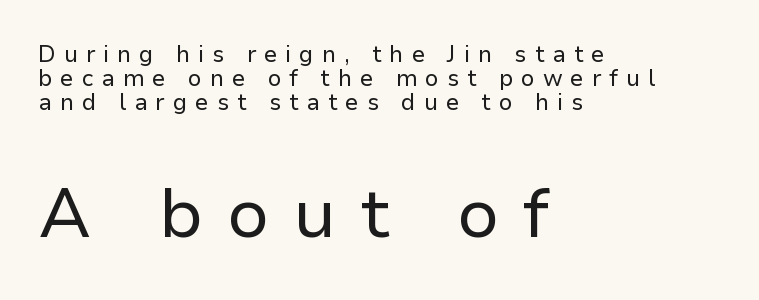
Bare-footed words on every line. In terms of letterspacing, this is a distinctly airy, spread setting. The paragraph has a hard left edge and a soft right edge. The characters display no serif detailing; their extremities are plain. Bold? No — there's no thickening of the strokes. The typography opts for an upright posture over an oblique one.
